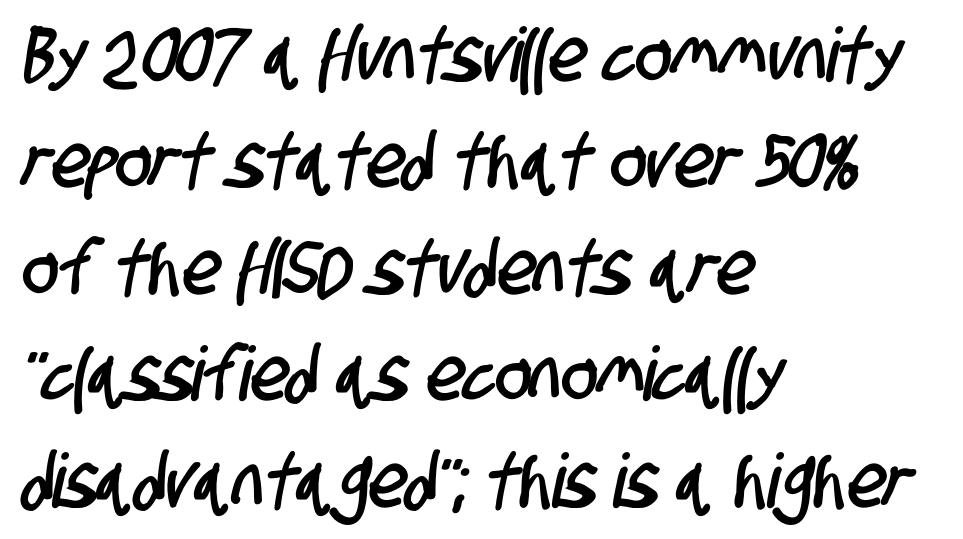
Q: Is the typeface a serif or a sans-serif typeface? A: Sans-serif.
Q: Is the text underlined? A: No.
Q: How is the paragraph aligned? A: Left-aligned.
Q: Is the spacing between letters normal or unusually wide? A: Normal.
Q: Is the spacing between lines tight, normal or loose? A: Normal.
Q: Width (condensed, normal, or wide)? A: Condensed.
Q: Stroke contrast? A: Low.
Q: x-height? A: Large.
Q: Monospaced? A: No.
